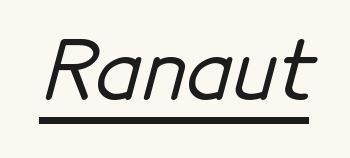
Note: no serifs on the glyphs. Decoration check: the copy is underlined. Characters follow at the spacing the type designer built in. Looks like regular typesetting: each glyph gets only the width it needs.
